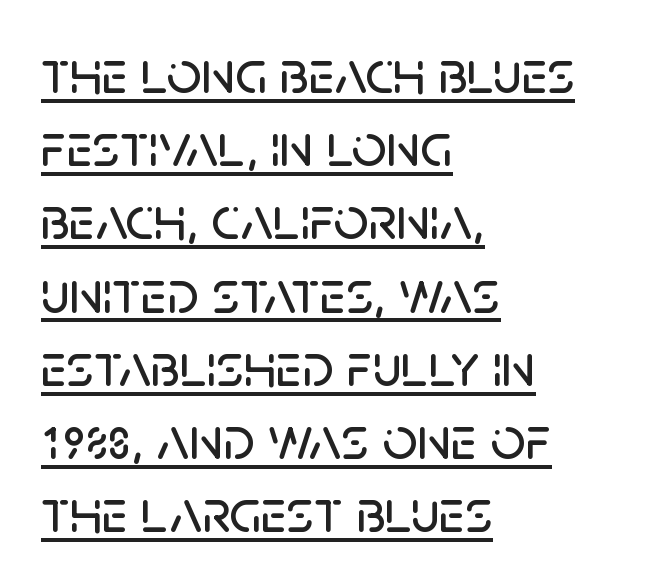
Q: Is the text italic (slanted)? A: No, it is upright.
Q: Is the typeface a serif or a sans-serif typeface? A: Sans-serif.
Q: Is the text underlined? A: Yes.
Q: How is the paragraph aligned? A: Left-aligned.
Q: Is the spacing between letters normal or unusually wide? A: Normal.
Q: Width (condensed, normal, or wide)? A: Normal.
Q: Stroke contrast? A: Low.
Q: x-height? A: Large.
Q: Monospaced? A: No.
